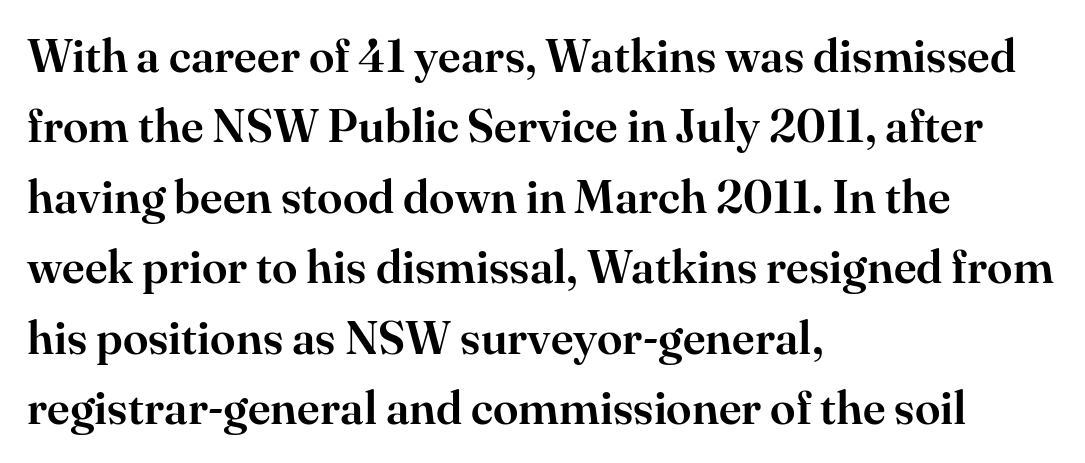
The image shows 46 px serif type, upright; set left-aligned, normal line spacing (1.53x), normal letter spacing, not underlined; high stroke contrast and a small x-height.
